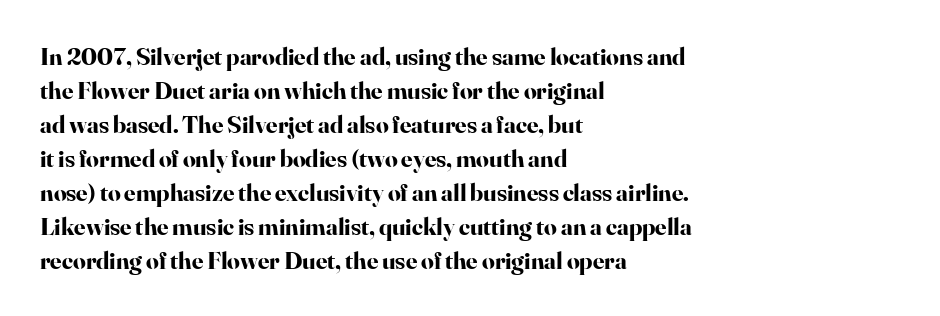
Just letters on the line, the space beneath them empty. No italicization has been applied; the sample stays upright. The rows are spaced the way most documents space them. The glyphs have the mass of a bold cut. Look at the tracking — it's just the regular setting, nothing added. Each line starts at the same left margin while the right side varies.
